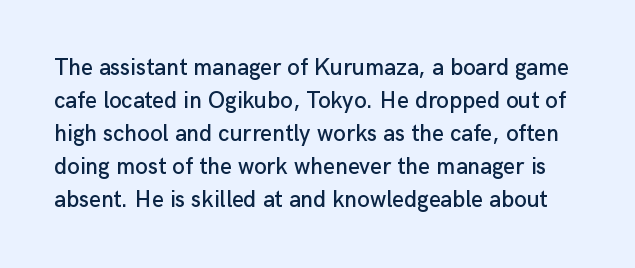
The image shows 23 px text type, upright; set normal line spacing (1.43x), normal letter spacing, not underlined.
